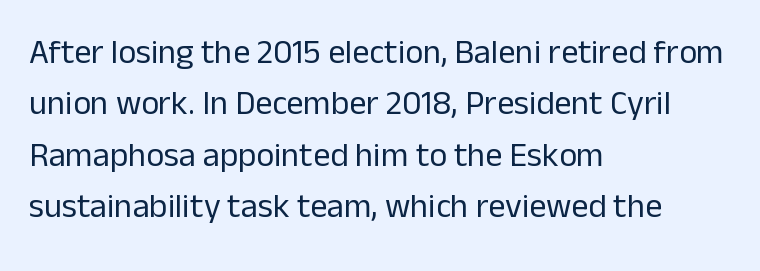
The image shows 34 px regular-weight sans-serif type, upright; set left-aligned, normal line spacing (1.51x), normal letter spacing, not underlined; low stroke contrast and a medium x-height.
